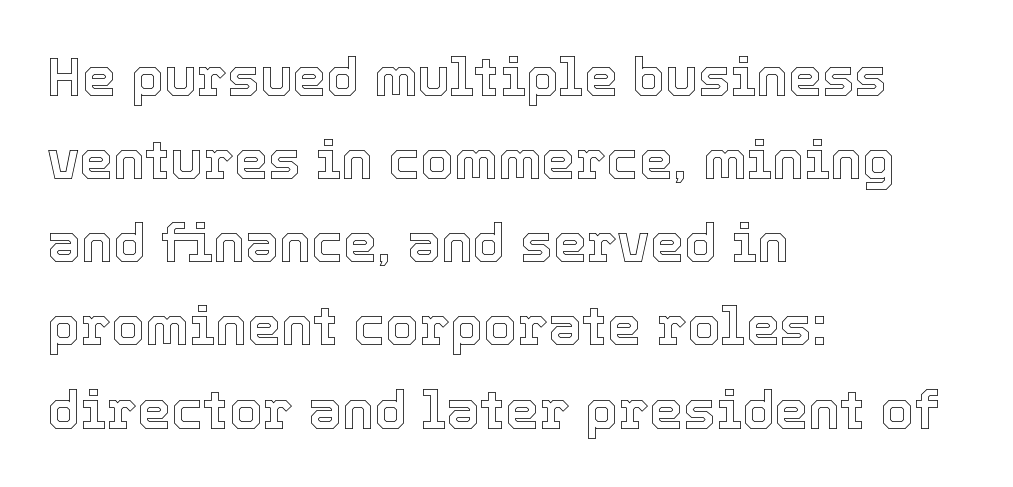
{"italic": "no", "width": "normal", "x_height": "medium", "monospaced": "no", "underline": "no", "align": "left", "line_spacing": "normal", "line_spacing_ratio": 1.54, "letter_spacing": "normal", "letter_spacing_em": 0.0, "glyph_px": 54}
